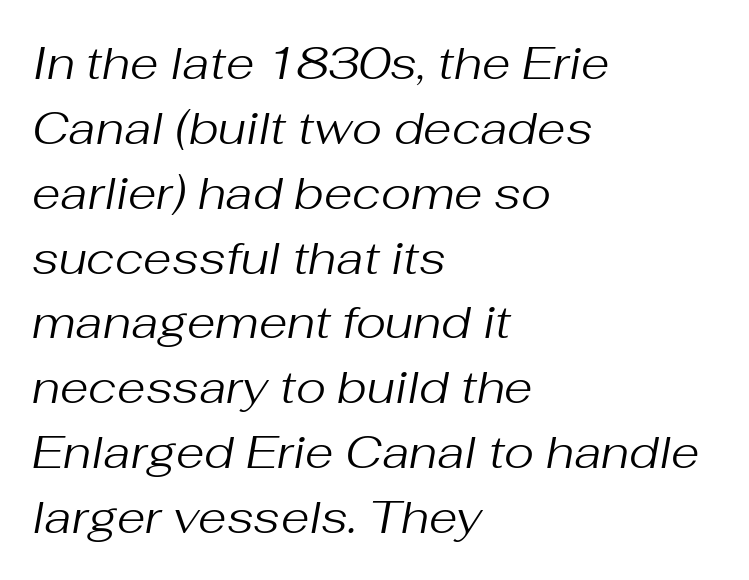
{"italic": "yes", "lean": "right", "slant_degrees": 10, "bold": "no", "weight": "regular", "width": "normal", "stroke_contrast": "medium", "x_height": "medium", "monospaced": "no", "underline": "no", "align": "left", "line_spacing": "normal", "line_spacing_ratio": 1.41, "letter_spacing": "normal", "letter_spacing_em": 0.0, "glyph_px": 46}
